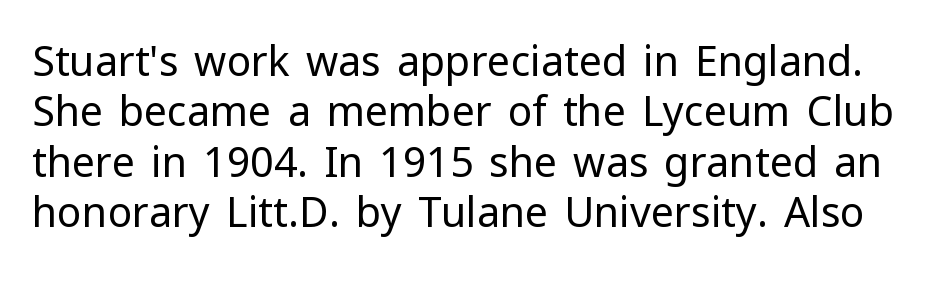
{"serif": "no", "italic": "no", "bold": "no", "weight": "regular", "width": "normal", "stroke_contrast": "low", "x_height": "medium", "monospaced": "no", "underline": "no", "line_spacing_ratio": 1.23, "letter_spacing": "normal", "letter_spacing_em": 0.0, "glyph_px": 41}
